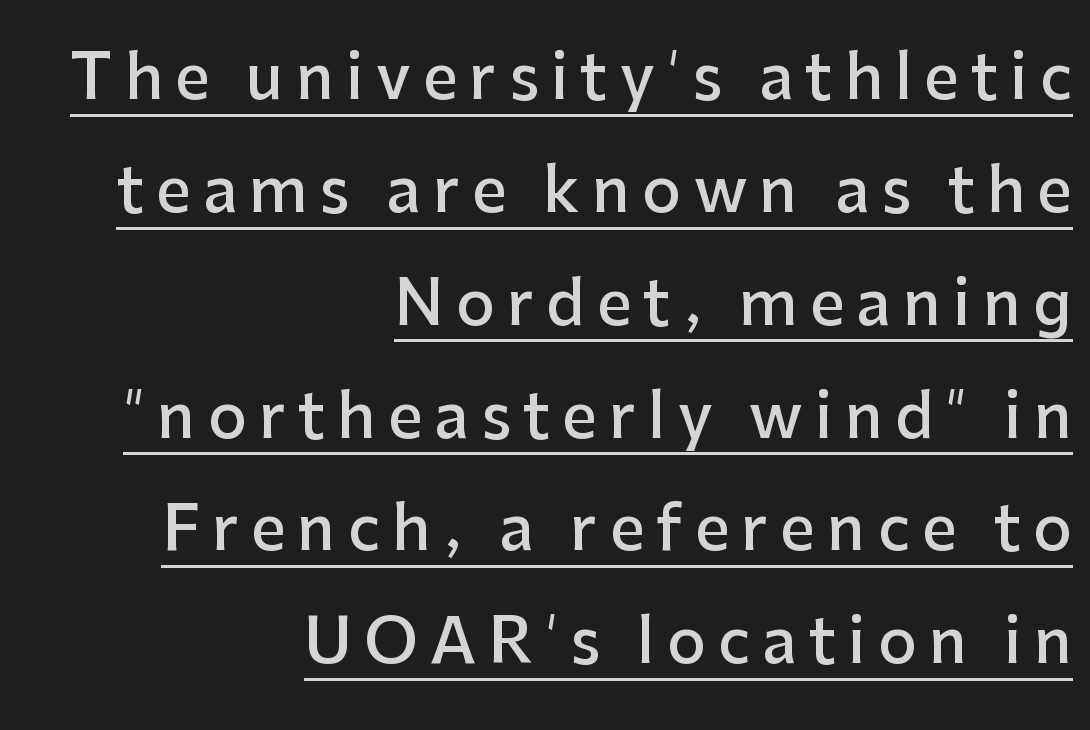
The image shows 61 px semibold sans-serif type, upright; set right-aligned, line spacing 1.85x, unusually wide letter spacing (+0.2 em), underlined; low stroke contrast and a medium x-height.
